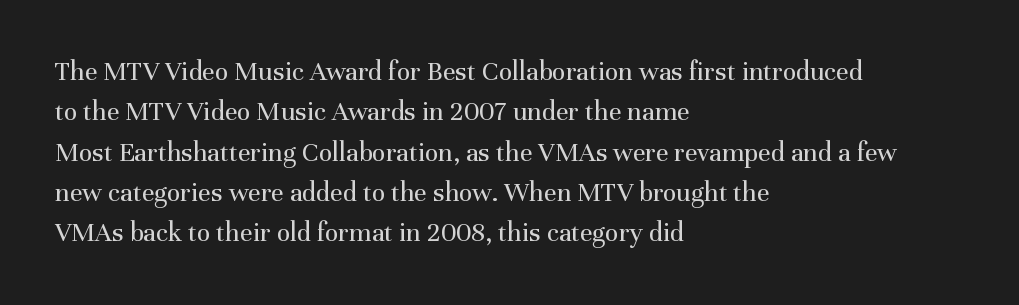
Q: Is the text bold? A: No.
Q: Is the text italic (slanted)? A: No, it is upright.
Q: Is the typeface a serif or a sans-serif typeface? A: Serif.
Q: Is the text underlined? A: No.
Q: How is the paragraph aligned? A: Left-aligned.
Q: Is the spacing between letters normal or unusually wide? A: Normal.
Q: Is the spacing between lines tight, normal or loose? A: Normal.
Q: Width (condensed, normal, or wide)? A: Normal.
Q: Stroke contrast? A: Medium.
Q: x-height? A: Medium.
Q: Monospaced? A: No.
